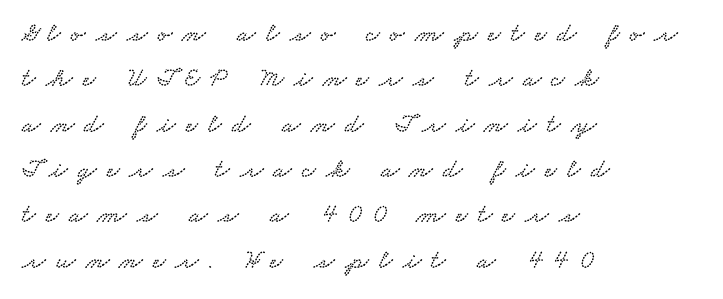
Q: Is the text underlined? A: No.
Q: How is the paragraph aligned? A: Left-aligned.
Q: Is the spacing between letters normal or unusually wide? A: Unusually wide.
Q: Is the spacing between lines tight, normal or loose? A: Normal.
